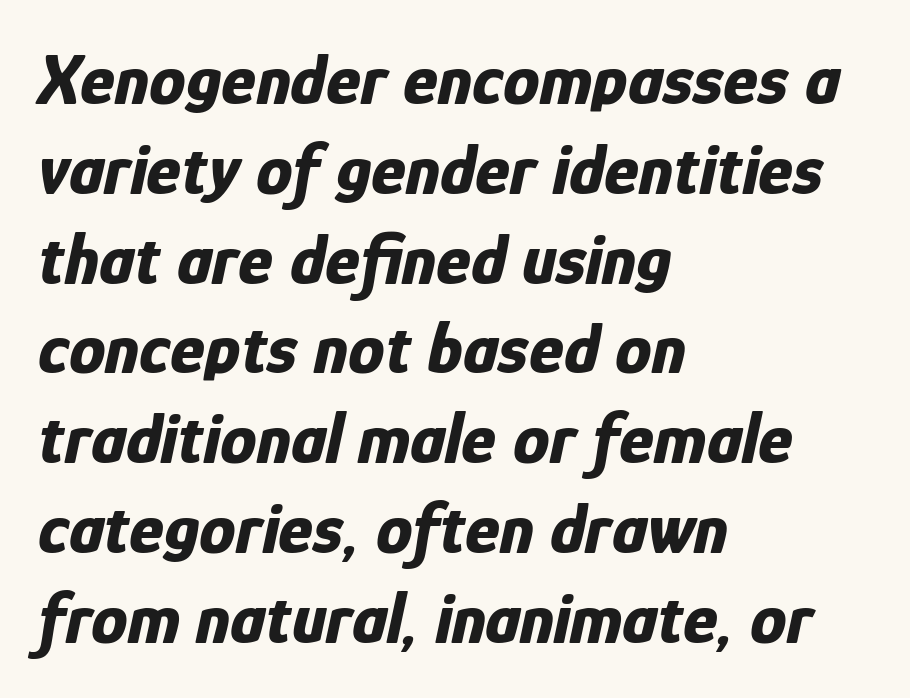
{"italic": "yes", "lean": "right", "slant_degrees": 12, "bold": "yes", "weight": "bold", "width": "condensed", "stroke_contrast": "low", "x_height": "medium", "monospaced": "no", "underline": "no", "align": "left", "line_spacing_ratio": 1.23, "letter_spacing": "normal", "letter_spacing_em": 0.0, "glyph_px": 73}
